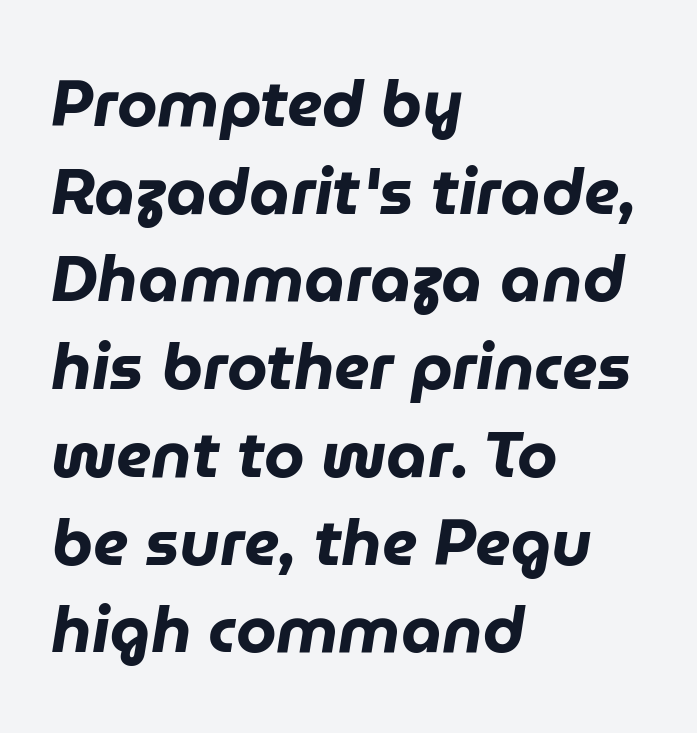
Q: Is the text bold? A: Yes.
Q: Is the text italic (slanted)? A: Yes, it leans right by about 9 degrees.
Q: Is the text underlined? A: No.
Q: How is the paragraph aligned? A: Left-aligned.
Q: Is the spacing between letters normal or unusually wide? A: Normal.
Q: Is the spacing between lines tight, normal or loose? A: Normal.
Q: Width (condensed, normal, or wide)? A: Normal.
Q: Stroke contrast? A: Low.
Q: x-height? A: Medium.
Q: Monospaced? A: No.
